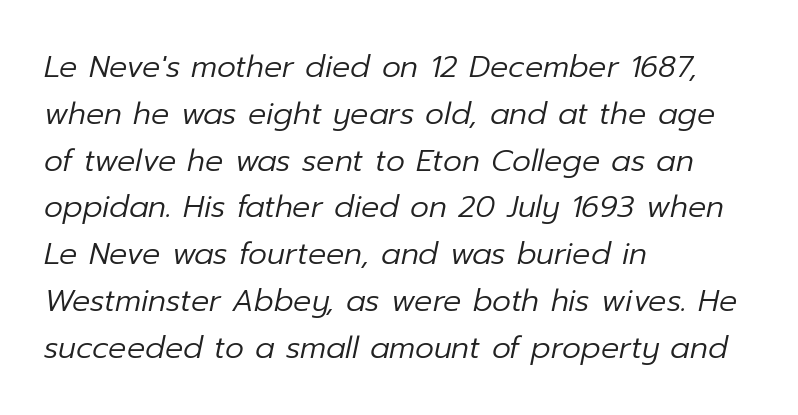
Stroke thickness stays within the range of a standard reading face or lighter. In terms of posture, this sample is oblique. Teacher's note: observe the even left margin — that is flush-left alignment. In terms of letterspacing, this is plain default setting. This sample has the flowing, uneven cadence of proportional lettering. Type without underlining.
